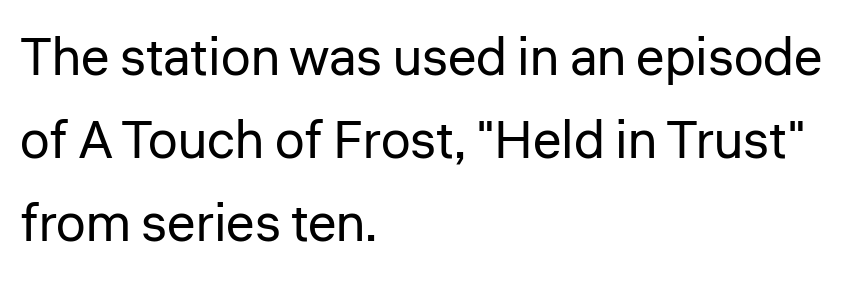
This rendering leaves character spacing at its baseline value. The passage is arranged the way most books set body copy — flush left. Successive baselines arrive at the customary interval. Has an underline been added? It has not. The axis of the letterforms is exactly vertical. This is sans-serif lettering, the kind often seen on screens and signage.
